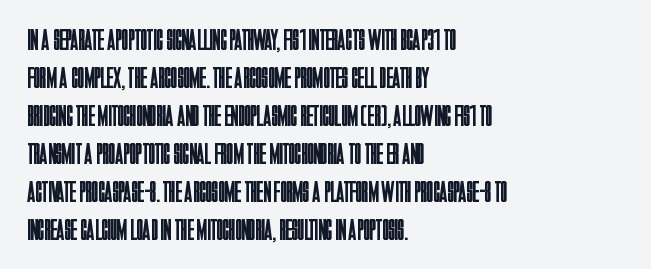
{"serif": "no", "italic": "no", "bold": "no", "weight": "regular", "width": "condensed", "stroke_contrast": "low", "x_height": "large", "monospaced": "no", "underline": "no", "align": "left", "line_spacing": "normal", "line_spacing_ratio": 1.27, "letter_spacing": "normal", "letter_spacing_em": 0.0, "glyph_px": 30}
